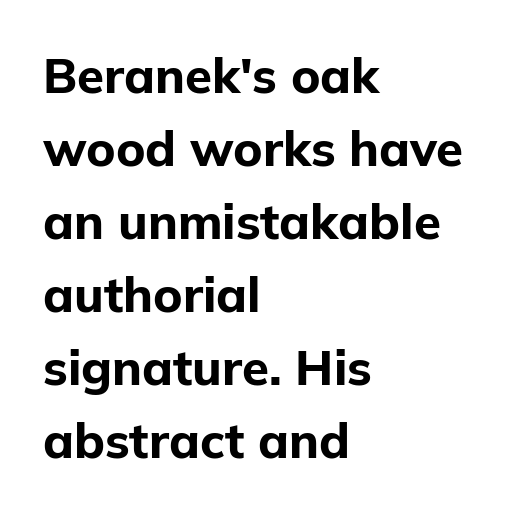
{"serif": "no", "italic": "no", "bold": "yes", "weight": "bold", "width": "normal", "stroke_contrast": "low", "x_height": "medium", "monospaced": "no", "underline": "no", "align": "left", "line_spacing": "normal", "line_spacing_ratio": 1.49, "letter_spacing": "normal", "letter_spacing_em": 0.0, "glyph_px": 49}
